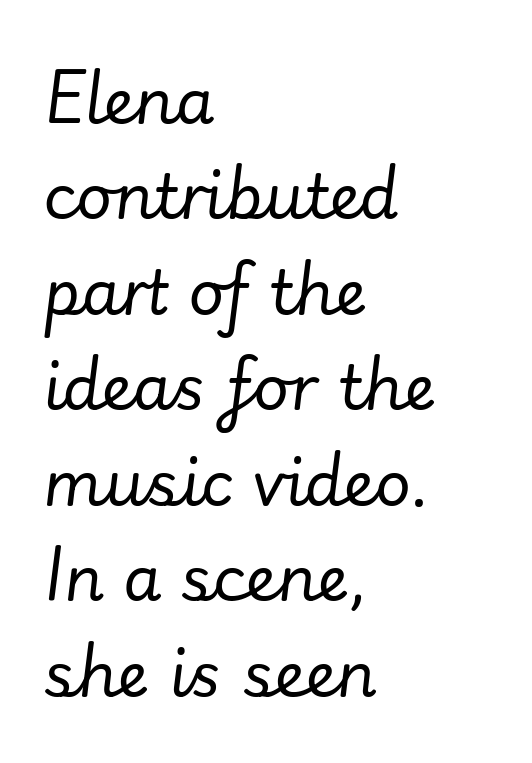
The words here are not underlined. Is the type slanted? Yes — the strokes lean at a clear angle. This sample uses plain, unmodified letter spacing. Honestly, the row spacing looks completely unremarkable. Leftover space on each line is placed entirely after the last word. Counters stay open thanks to moderate or lighter strokes.
